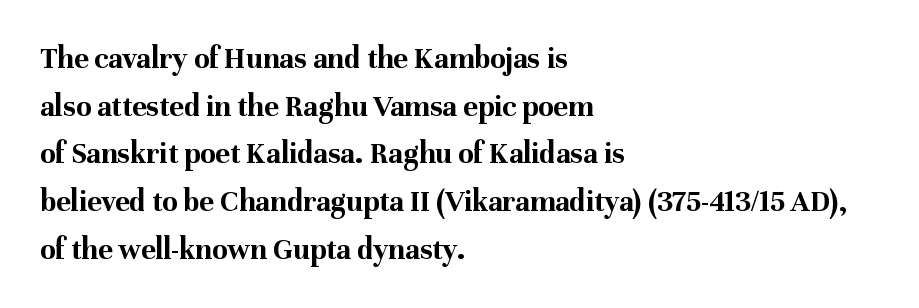
Heavy, bold letterforms. Tracking value appears to be zero — textbook default spacing. Is this a fixed-width face? No — the glyphs have proportional, varying widths. Every stem runs plumb, perpendicular to the baseline.
